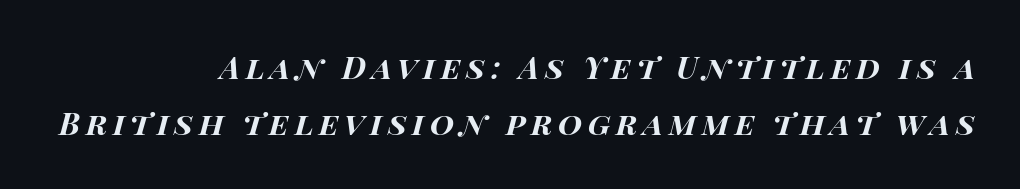
The image shows 31 px bold, wide type, italic (leaning right); set right-aligned, line spacing 1.81x, not underlined; high stroke contrast and a large x-height.
